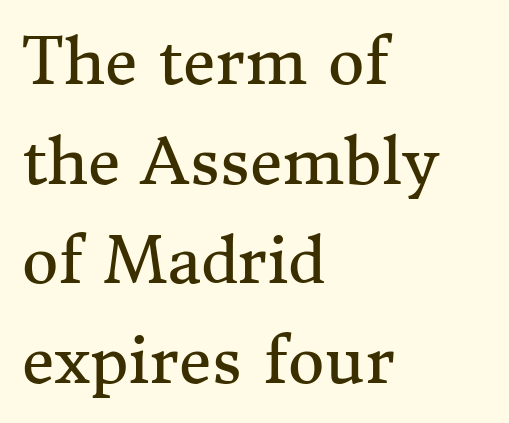
{"serif": "yes", "italic": "no", "bold": "no", "weight": "regular", "width": "normal", "stroke_contrast": "medium", "x_height": "medium", "monospaced": "no", "underline": "no", "align": "left", "line_spacing": "normal", "line_spacing_ratio": 1.58, "letter_spacing": "normal", "letter_spacing_em": 0.0, "glyph_px": 63}
